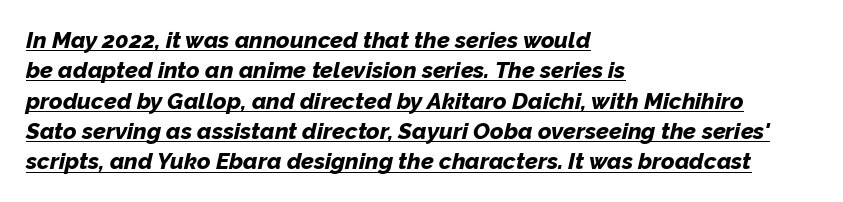
The image shows 23 px bold type, italic (leaning right); set left-aligned, normal line spacing (1.32x), normal letter spacing, underlined.
